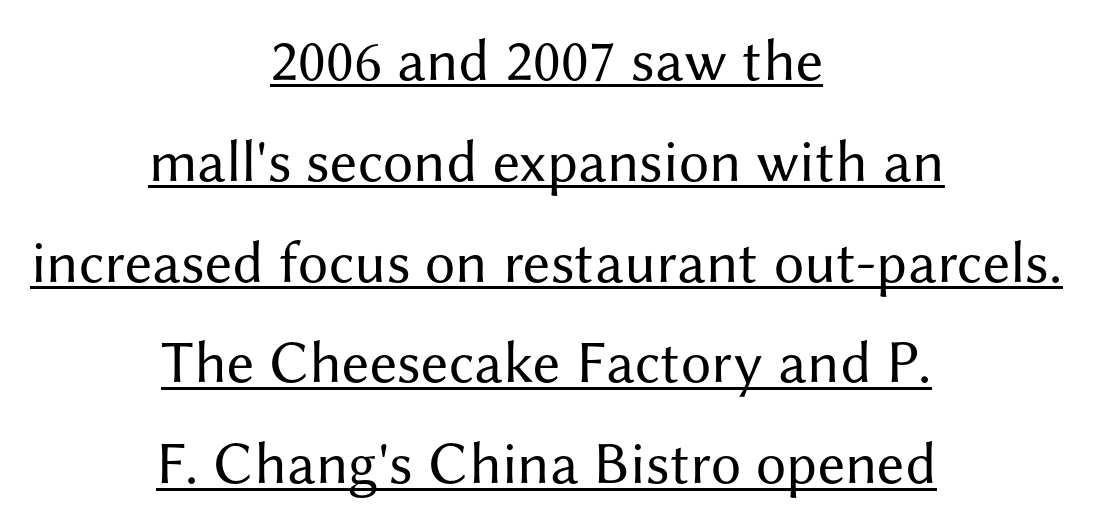
{"serif": "no", "italic": "no", "bold": "no", "weight": "regular", "width": "normal", "stroke_contrast": "medium", "x_height": "medium", "monospaced": "no", "underline": "yes", "align": "center", "line_spacing": "normal", "line_spacing_ratio": 1.68, "letter_spacing": "normal", "letter_spacing_em": 0.0, "glyph_px": 60}
